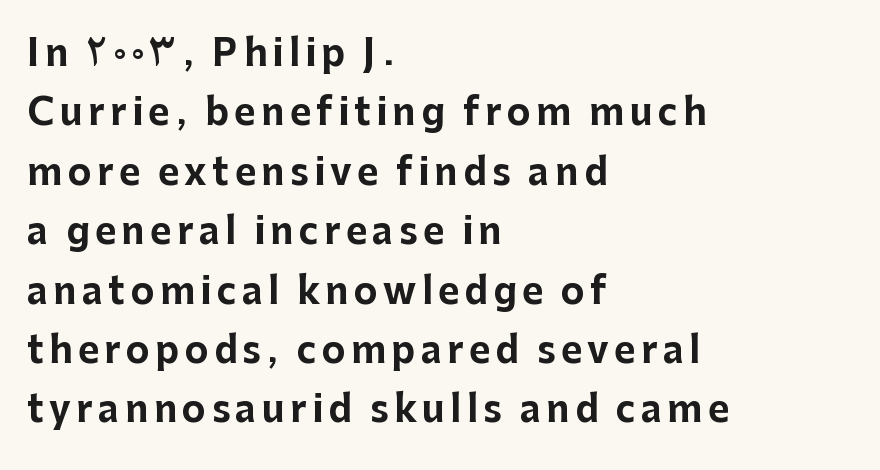
Layout note: lines flush left. Serifs: no, the terminals of the letterforms are clean. These lines were composed using upright roman letters. Does the weight exceed regular? Yes, all the way to bold. This rendering features lettering with no underline. Do the characters align in a grid? No, the font is proportional.
